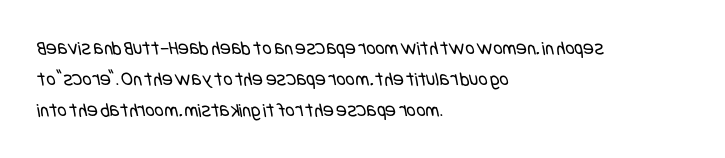
The image shows 20 px text type; set left-aligned, normal line spacing (1.55x), normal letter spacing, not underlined.
